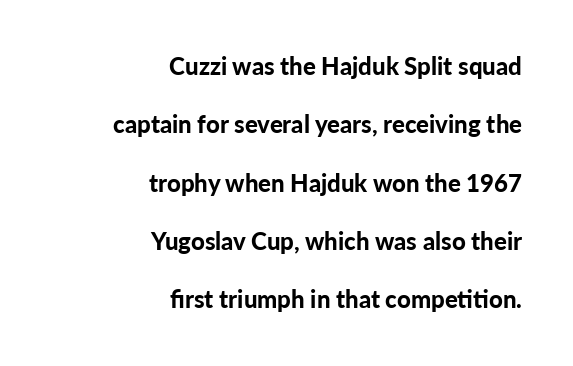
The image shows 24 px bold type, upright; set right-aligned, loose line spacing (2.43x), normal letter spacing, not underlined.
